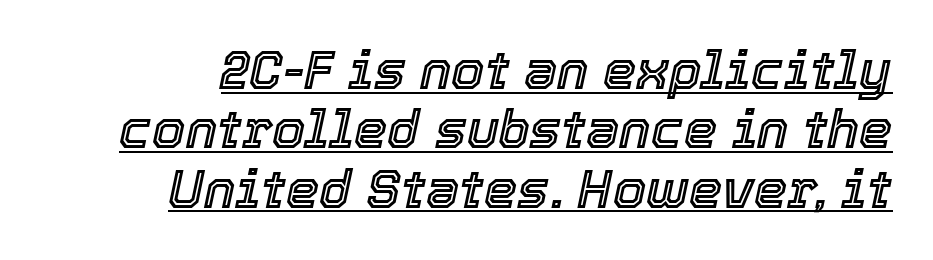
Q: Is the text italic (slanted)? A: Yes, it leans right by about 12 degrees.
Q: Is the text underlined? A: Yes.
Q: Is the spacing between letters normal or unusually wide? A: Normal.
Q: Is the spacing between lines tight, normal or loose? A: Tight.
Q: Width (condensed, normal, or wide)? A: Normal.
Q: x-height? A: Medium.
Q: Monospaced? A: No.
